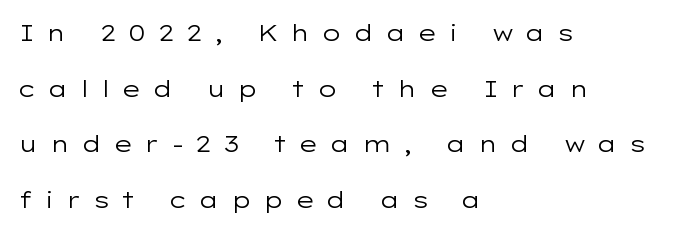
{"italic": "no", "bold": "no", "underline": "no", "align": "left", "line_spacing": "loose", "line_spacing_ratio": 2.42, "letter_spacing": "wide", "letter_spacing_em": 0.49, "glyph_px": 23}
